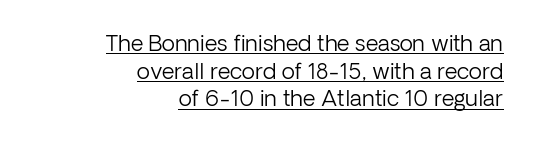
Does extra space separate the letters? No, they use regular spacing. The weight would be labelled regular, book, light, or lighter still. Visually the block forms a straight wall on the right and a jagged coastline on the left. One glance says typical: line gaps are just what's usual. In designer terms, the underline attribute is active on this setting.
